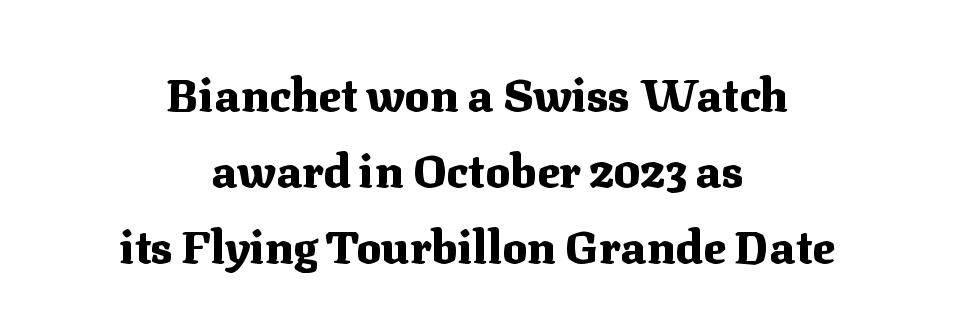
Glyph-to-glyph distance matches everyday printed text. This is the regular roman posture of the typeface. Note the varied advance widths — an 'i' is clearly narrower than an 'm'. Is the block centered? Yes — each line is placed symmetrically about the middle.
